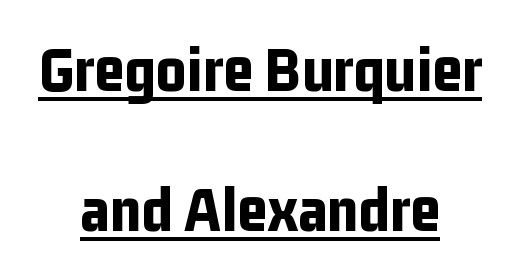
Q: Is the text bold? A: Yes.
Q: Is the text italic (slanted)? A: No, it is upright.
Q: Is the typeface a serif or a sans-serif typeface? A: Sans-serif.
Q: Is the text underlined? A: Yes.
Q: How is the paragraph aligned? A: Centered.
Q: Is the spacing between letters normal or unusually wide? A: Normal.
Q: Is the spacing between lines tight, normal or loose? A: Loose.
Q: Width (condensed, normal, or wide)? A: Condensed.
Q: Stroke contrast? A: Low.
Q: x-height? A: Medium.
Q: Monospaced? A: No.
